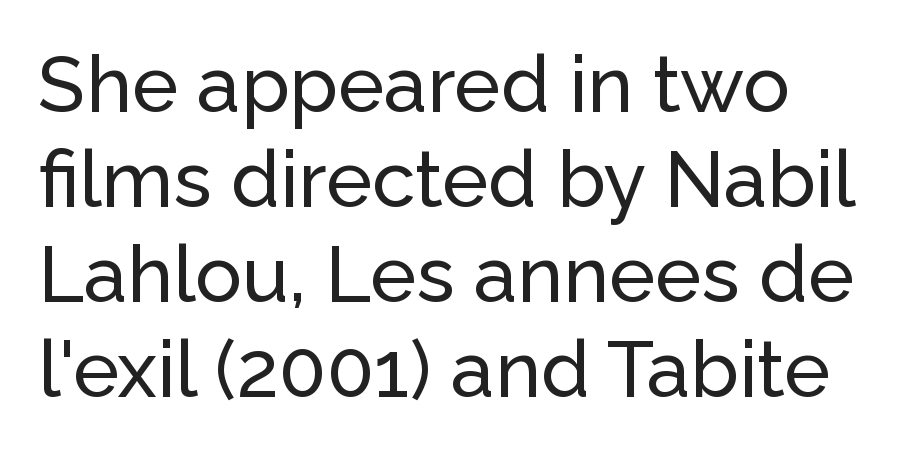
The image shows 78 px sans-serif type, upright; set line spacing 1.22x, normal letter spacing, not underlined; low stroke contrast and a medium x-height.
